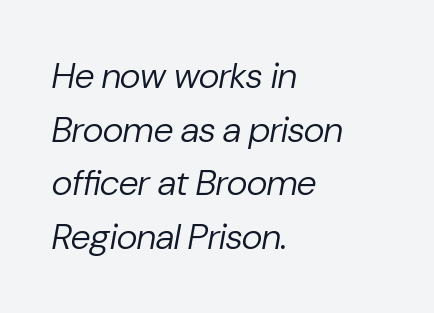
This sample uses an oblique cut, with every glyph tilted off the vertical. A light-to-regular cut is what we see here. This rendering uses left alignment, leaving the right contour irregular. This sample keeps an unexceptional amount of space between lines. Students, note that the glyphs here touch the page at normal intervals. Unmarked baselines from the first word to the last.
